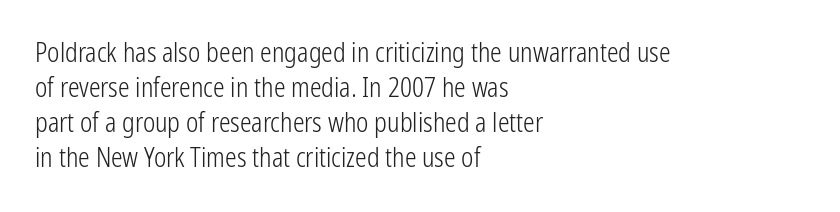
Q: Is the text bold? A: No.
Q: Is the text italic (slanted)? A: No, it is upright.
Q: Is the text underlined? A: No.
Q: How is the paragraph aligned? A: Left-aligned.
Q: Is the spacing between letters normal or unusually wide? A: Normal.
Q: Is the spacing between lines tight, normal or loose? A: Normal.
